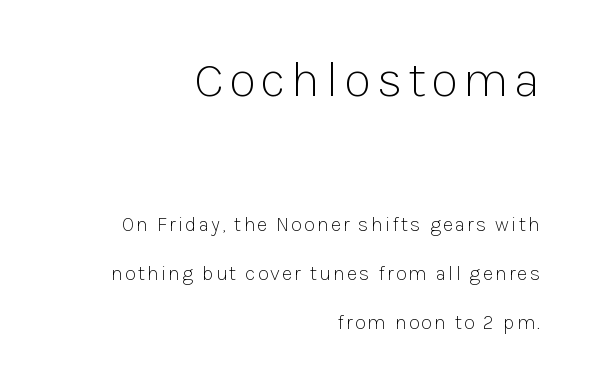
The rag falls on the left side of this text block. The first block has been scaled up relative to the second. This reads as an unemphasized weight, regular at the heaviest. I'd call this a sans setting — the letters go barefoot. These lines are rendered in a variable-pitch font.
